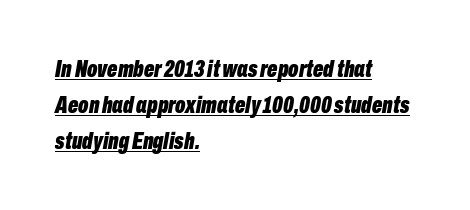
The image shows 24 px bold type, italic (leaning right); set left-aligned, normal line spacing (1.49x), normal letter spacing, underlined.
